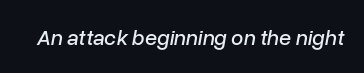
Q: Is the text italic (slanted)? A: Yes, it leans right by about 10 degrees.
Q: Is the text underlined? A: No.
Q: Is the spacing between letters normal or unusually wide? A: Normal.
